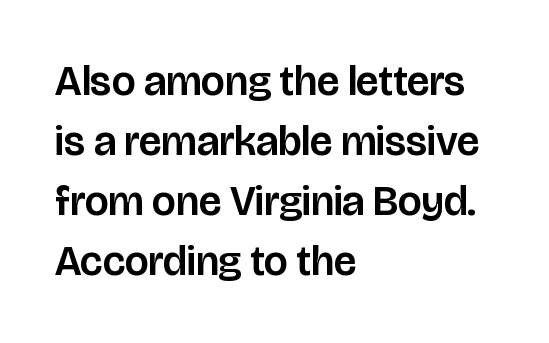
The image shows 42 px sans-serif type, upright; set left-aligned, normal line spacing (1.43x), normal letter spacing, not underlined; low stroke contrast and a large x-height.
